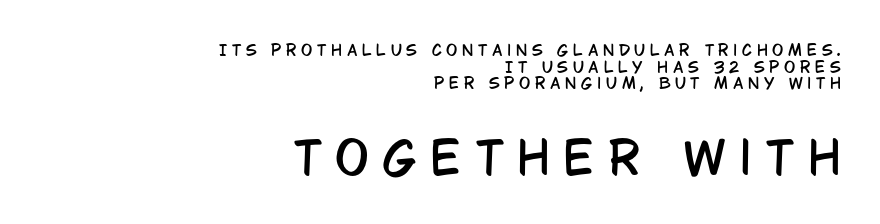
Q: Is the text italic (slanted)? A: No, it is upright.
Q: Is the typeface a serif or a sans-serif typeface? A: Sans-serif.
Q: Is the text underlined? A: No.
Q: How is the paragraph aligned? A: Right-aligned.
Q: Is the spacing between letters normal or unusually wide? A: Unusually wide.
Q: Is the spacing between lines tight, normal or loose? A: Tight.
Q: Which block of text is set in a larger size, the first (top) or the second (bottom)? A: The second (bottom) one.
Q: Width (condensed, normal, or wide)? A: Condensed.
Q: Stroke contrast? A: Low.
Q: x-height? A: Large.
Q: Monospaced? A: No.
